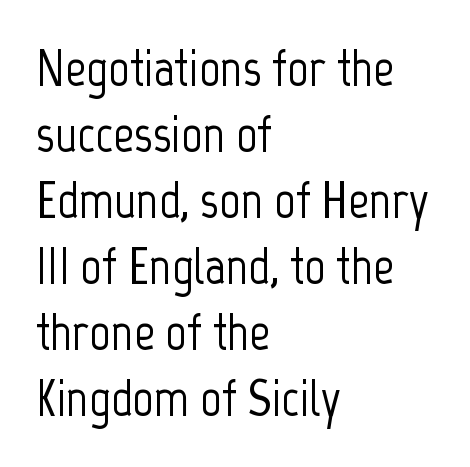
{"serif": "no", "italic": "no", "width": "condensed", "stroke_contrast": "low", "x_height": "medium", "monospaced": "no", "underline": "no", "align": "left", "line_spacing": "normal", "line_spacing_ratio": 1.27, "letter_spacing": "normal", "letter_spacing_em": 0.0, "glyph_px": 52}
